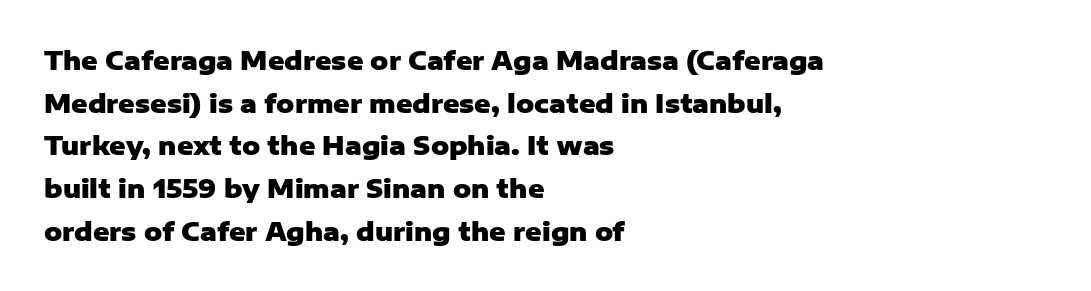
{"italic": "no", "bold": "yes", "underline": "no", "align": "left", "line_spacing_ratio": 1.71, "letter_spacing": "normal", "letter_spacing_em": 0.0, "glyph_px": 25}
